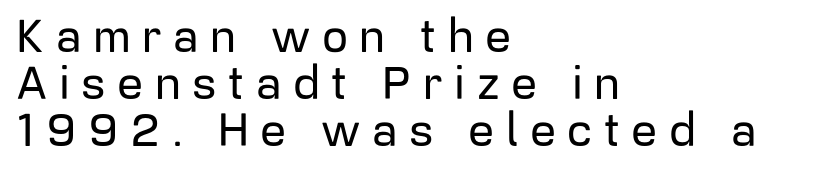
The image shows 46 px sans-serif type, upright; set left-aligned, tight line spacing (1.02x), unusually wide letter spacing (+0.25 em), not underlined; low stroke contrast and a medium x-height.
